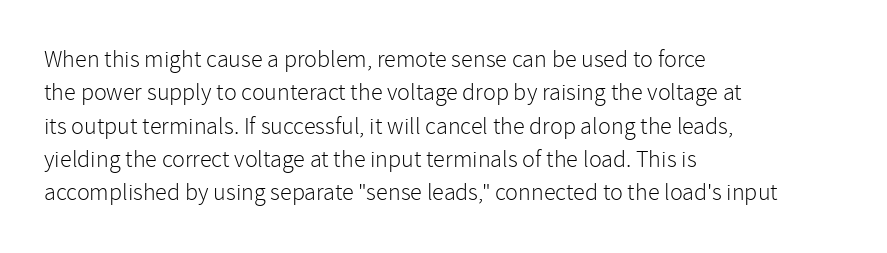
The image shows 24 px text type, upright; set left-aligned, normal line spacing (1.39x), normal letter spacing, not underlined.
